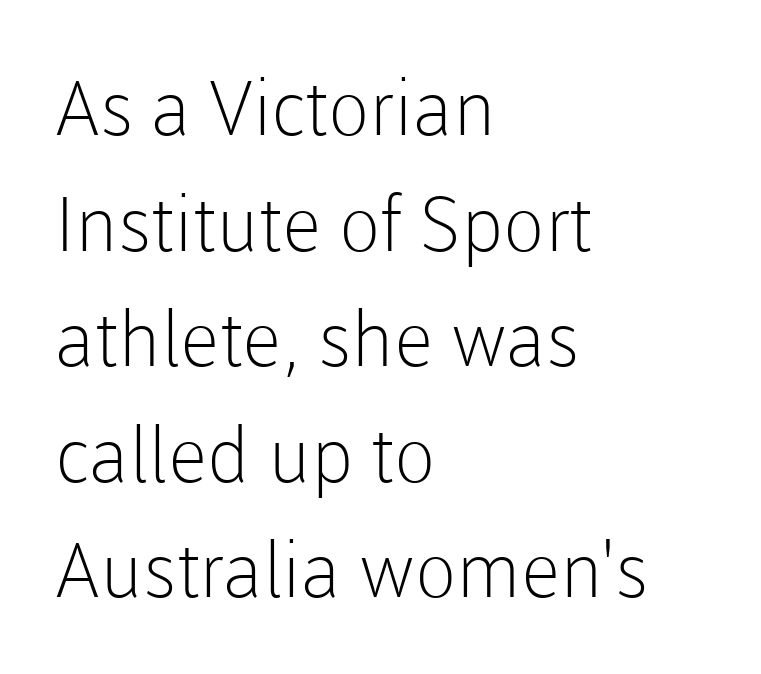
The image shows 76 px light sans-serif type, upright; set left-aligned, normal line spacing (1.52x), normal letter spacing, not underlined; low stroke contrast and a medium x-height.
